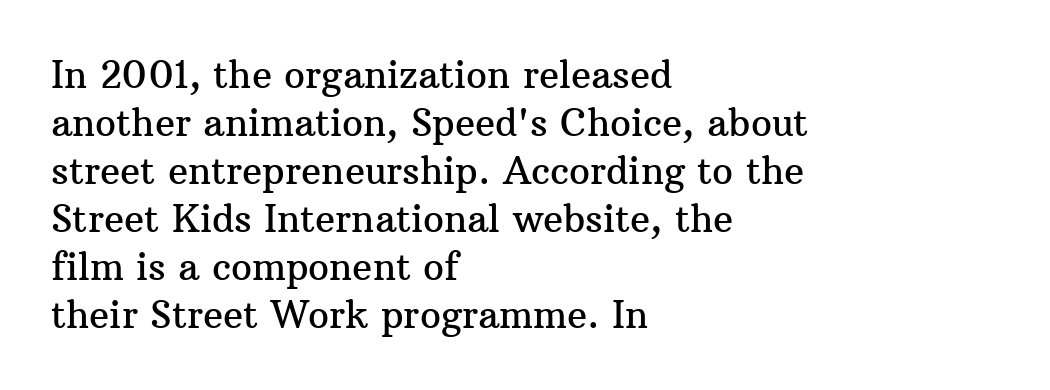
Q: Is the text italic (slanted)? A: No, it is upright.
Q: Is the typeface a serif or a sans-serif typeface? A: Serif.
Q: Is the text underlined? A: No.
Q: How is the paragraph aligned? A: Left-aligned.
Q: Is the spacing between letters normal or unusually wide? A: Normal.
Q: Is the spacing between lines tight, normal or loose? A: Normal.
Q: Width (condensed, normal, or wide)? A: Normal.
Q: Stroke contrast? A: Medium.
Q: x-height? A: Medium.
Q: Monospaced? A: No.
